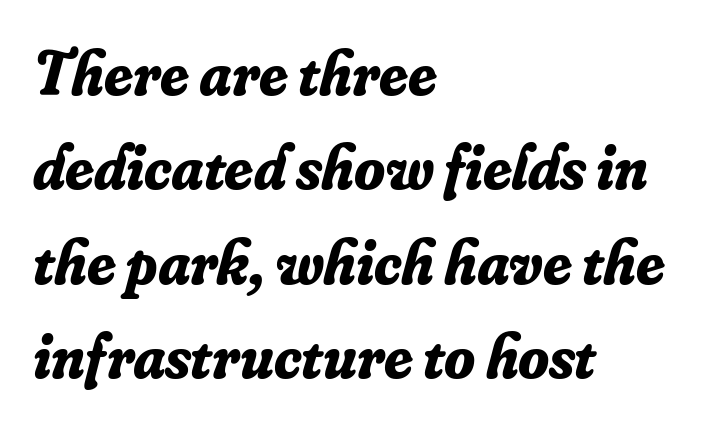
The image shows 63 px bold serif type, italic (leaning right); set left-aligned, normal line spacing (1.5x), normal letter spacing, not underlined; low stroke contrast and a small x-height.
